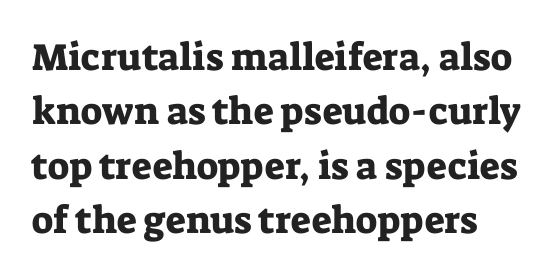
The image shows 38 px serif type, upright; set normal line spacing (1.43x), normal letter spacing, not underlined; low stroke contrast and a medium x-height.
